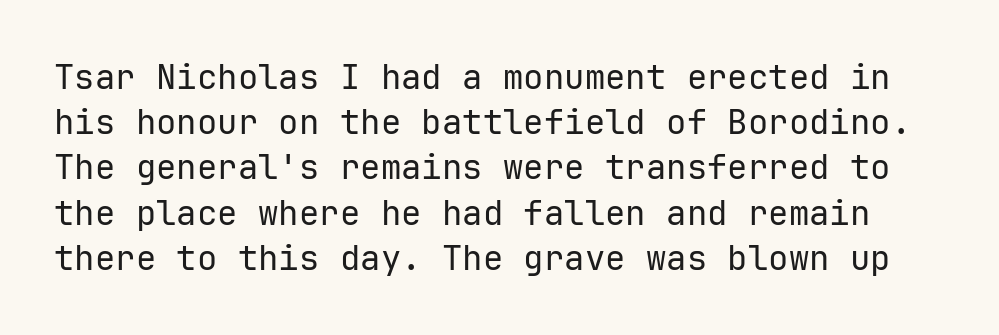
Clear beneath every line of the passage. Do the characters align in a grid? Yes, the font is monospaced. A typesetter would call this leading conventional body-copy spacing. Quick note: not italic, upright. No extra tracking has been applied to these lines.
